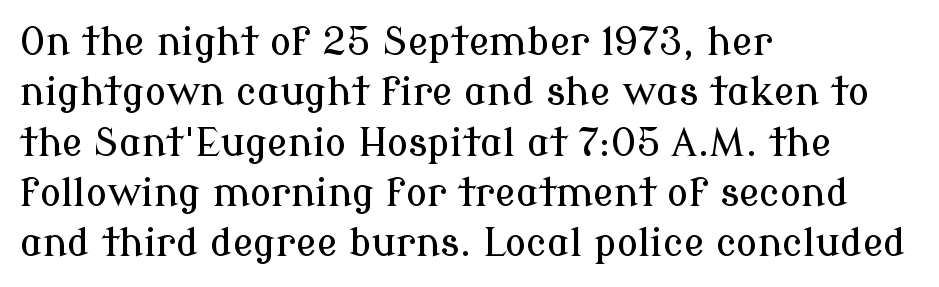
Character widths vary here, with narrow letters taking less room than wide ones. Teacher's note: observe the even left margin — that is flush-left alignment. The type sits square on the baseline with zero lean. The block of text has a typical density, with ordinary space between rows. Beneath every word, the page is bare. The letters carry serifs — small finishing strokes at the ends of their stems.
